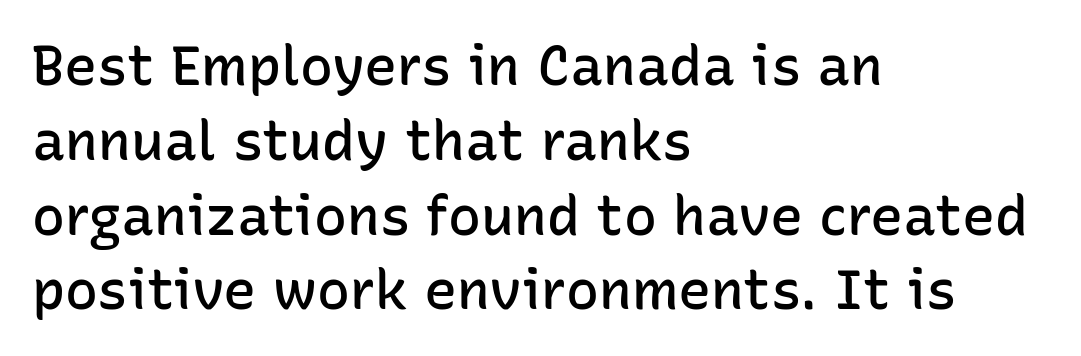
Q: Is the text bold? A: Semi-bold.
Q: Is the text italic (slanted)? A: No, it is upright.
Q: Is the typeface a serif or a sans-serif typeface? A: Sans-serif.
Q: Is the text underlined? A: No.
Q: How is the paragraph aligned? A: Left-aligned.
Q: Is the spacing between letters normal or unusually wide? A: Normal.
Q: Is the spacing between lines tight, normal or loose? A: Normal.
Q: Width (condensed, normal, or wide)? A: Normal.
Q: Stroke contrast? A: Low.
Q: x-height? A: Medium.
Q: Monospaced? A: No.
